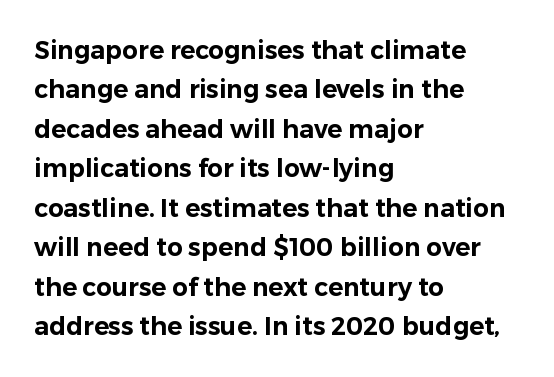
{"italic": "no", "underline": "no", "align": "left", "line_spacing": "normal", "line_spacing_ratio": 1.58, "letter_spacing": "normal", "letter_spacing_em": 0.0, "glyph_px": 25}
